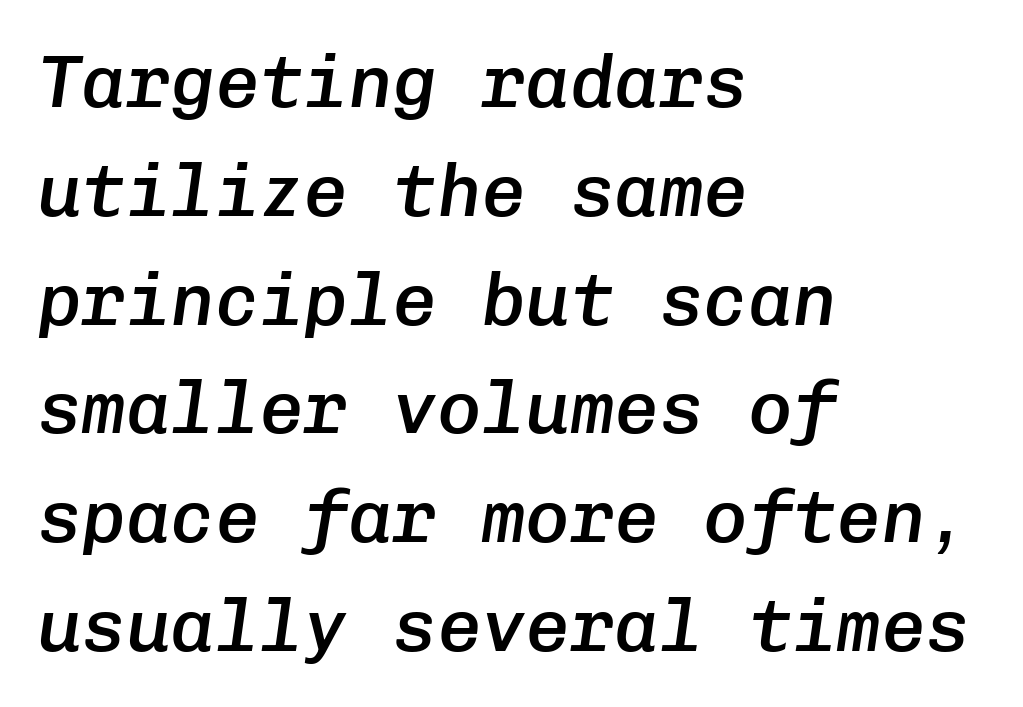
Q: Is the text bold? A: Semi-bold.
Q: Is the text italic (slanted)? A: Yes, it leans right by about 8 degrees.
Q: Is the text underlined? A: No.
Q: How is the paragraph aligned? A: Left-aligned.
Q: Is the spacing between letters normal or unusually wide? A: Normal.
Q: Is the spacing between lines tight, normal or loose? A: Normal.
Q: Width (condensed, normal, or wide)? A: Normal.
Q: Stroke contrast? A: Low.
Q: x-height? A: Medium.
Q: Monospaced? A: Yes.
